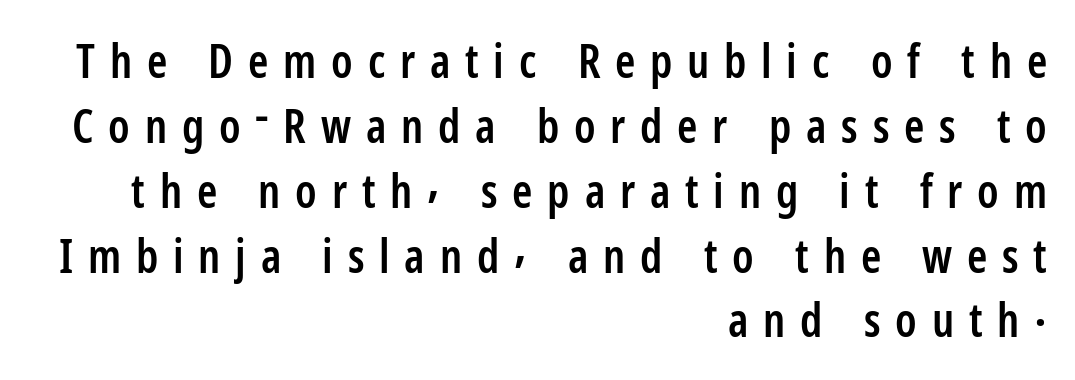
Q: Is the text bold? A: Semi-bold.
Q: Is the text italic (slanted)? A: No, it is upright.
Q: Is the typeface a serif or a sans-serif typeface? A: Sans-serif.
Q: Is the text underlined? A: No.
Q: How is the paragraph aligned? A: Right-aligned.
Q: Is the spacing between letters normal or unusually wide? A: Unusually wide.
Q: Is the spacing between lines tight, normal or loose? A: Normal.
Q: Width (condensed, normal, or wide)? A: Condensed.
Q: Stroke contrast? A: Low.
Q: x-height? A: Medium.
Q: Monospaced? A: No.
